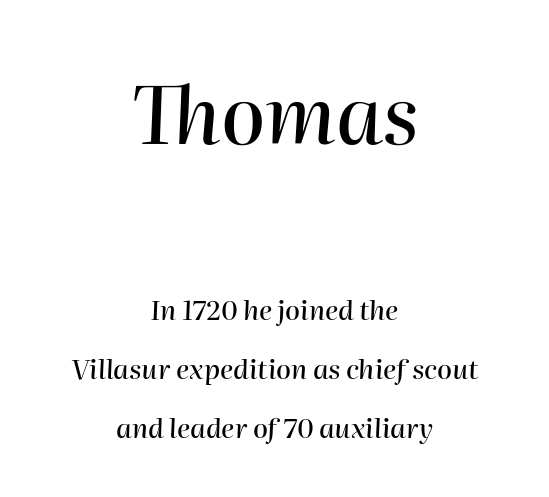
Reading down the block, each line starts at a different indent, mirrored at its end. Nobody touched the tracking dial on this one. These two chunks differ in scale, with the top chunk taking the larger measure. A typesetter would mark this as italic.
